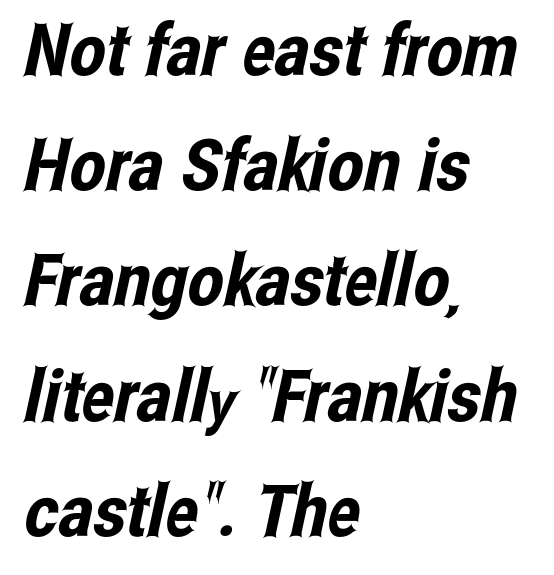
Q: Is the typeface a serif or a sans-serif typeface? A: Sans-serif.
Q: Is the text underlined? A: No.
Q: How is the paragraph aligned? A: Left-aligned.
Q: Is the spacing between letters normal or unusually wide? A: Normal.
Q: Is the spacing between lines tight, normal or loose? A: Normal.
Q: Width (condensed, normal, or wide)? A: Condensed.
Q: Stroke contrast? A: Low.
Q: x-height? A: Medium.
Q: Monospaced? A: No.
